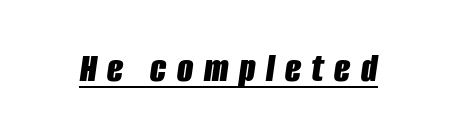
The letterforms stand isolated, each surrounded by extra space. Heft: maximum for text — a bold. Proportional: the letters do not fall into vertical columns. Like a heading marked for emphasis, these lines bear an underscore. In terms of posture, this sample is oblique.
